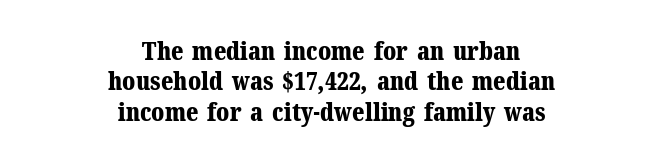
Q: Is the text bold? A: Yes.
Q: Is the text italic (slanted)? A: No, it is upright.
Q: Is the text underlined? A: No.
Q: How is the paragraph aligned? A: Centered.
Q: Is the spacing between letters normal or unusually wide? A: Normal.
